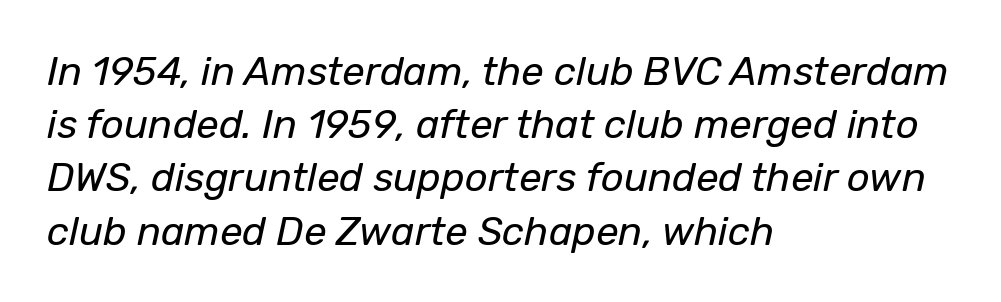
{"italic": "yes", "lean": "right", "slant_degrees": 12, "bold": "no", "weight": "regular", "width": "normal", "stroke_contrast": "low", "x_height": "medium", "monospaced": "no", "underline": "no", "align": "left", "line_spacing": "normal", "line_spacing_ratio": 1.33, "letter_spacing": "normal", "letter_spacing_em": 0.0, "glyph_px": 40}
